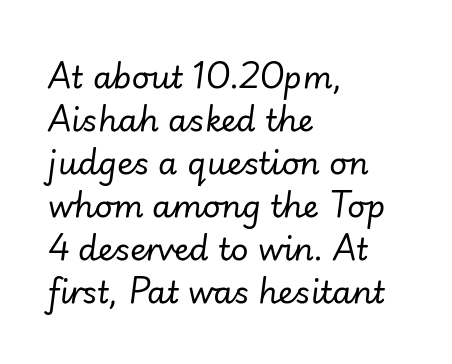
Caption: standard tracking, unaltered. Slant detected: the letters are inclined. Each stroke keeps to a modest, everyday thickness or less. The rendering uses natural spacing where letterforms have individual widths. The zone under the glyphs is completely vacant.
